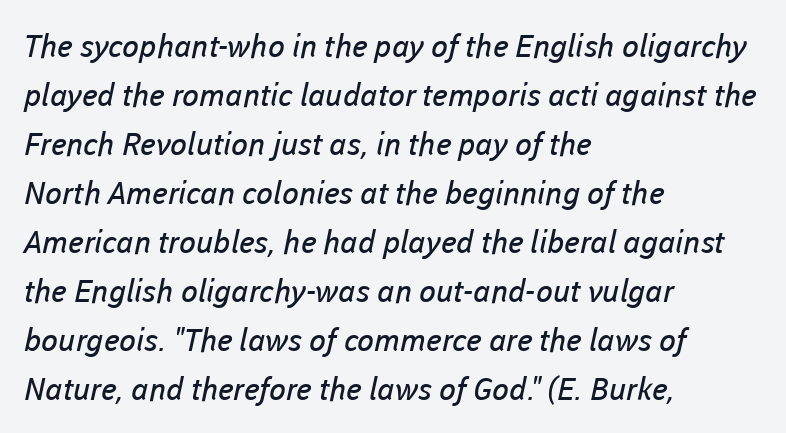
{"serif": "no", "bold": "no", "weight": "regular", "width": "normal", "stroke_contrast": "low", "x_height": "medium", "monospaced": "no", "underline": "no", "align": "left", "line_spacing": "normal", "line_spacing_ratio": 1.58, "letter_spacing": "normal", "letter_spacing_em": 0.0, "glyph_px": 31}
